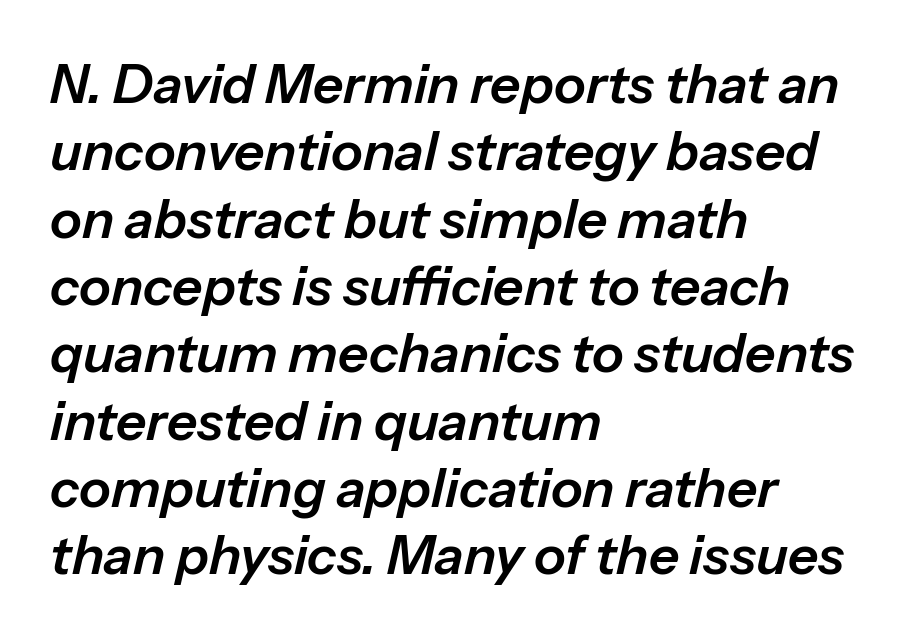
Q: Is the text italic (slanted)? A: Yes, it leans right by about 13 degrees.
Q: Is the text underlined? A: No.
Q: How is the paragraph aligned? A: Left-aligned.
Q: Is the spacing between letters normal or unusually wide? A: Normal.
Q: Is the spacing between lines tight, normal or loose? A: Normal.
Q: Width (condensed, normal, or wide)? A: Normal.
Q: Stroke contrast? A: Low.
Q: x-height? A: Medium.
Q: Monospaced? A: No.
